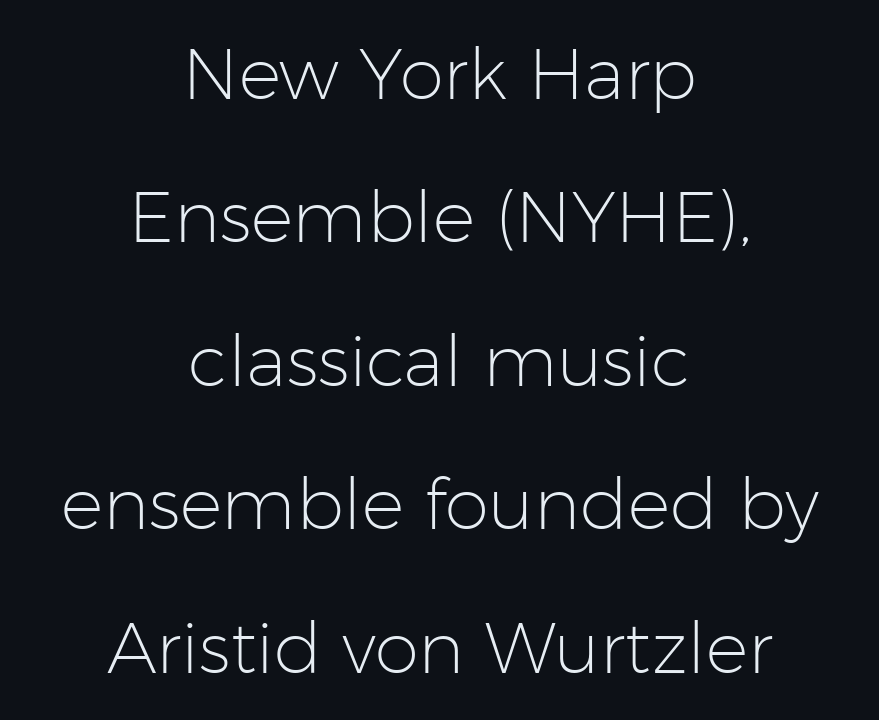
The image shows 71 px light sans-serif type, upright; set centered, loose line spacing (2.02x), normal letter spacing, not underlined; low stroke contrast and a medium x-height.
